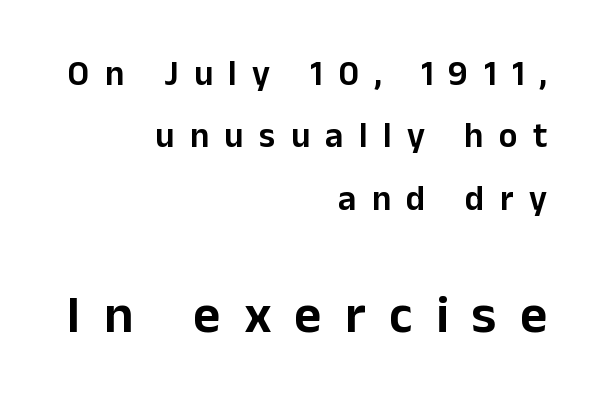
Q: Is the text italic (slanted)? A: No, it is upright.
Q: Is the typeface a serif or a sans-serif typeface? A: Sans-serif.
Q: Is the text underlined? A: No.
Q: How is the paragraph aligned? A: Right-aligned.
Q: Is the spacing between letters normal or unusually wide? A: Unusually wide.
Q: Which block of text is set in a larger size, the first (top) or the second (bottom)? A: The second (bottom) one.
Q: Width (condensed, normal, or wide)? A: Normal.
Q: Stroke contrast? A: Low.
Q: x-height? A: Medium.
Q: Monospaced? A: No.
